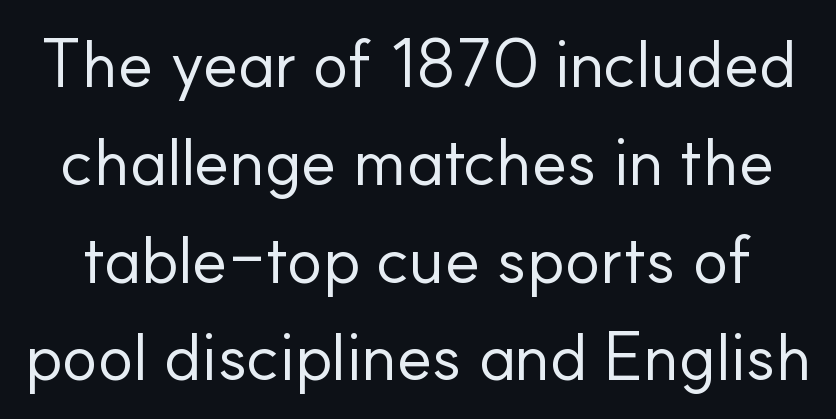
The image shows 67 px regular-weight sans-serif type, upright; set normal line spacing (1.46x), normal letter spacing, not underlined; low stroke contrast and a small x-height.
